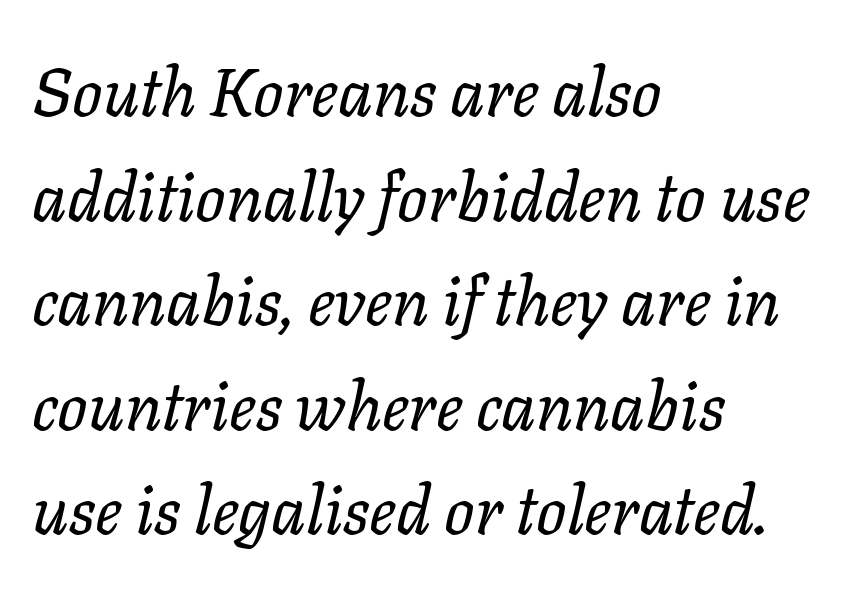
Q: Is the text bold? A: No.
Q: Is the text italic (slanted)? A: Yes, it leans right by about 11 degrees.
Q: Is the text underlined? A: No.
Q: How is the paragraph aligned? A: Left-aligned.
Q: Is the spacing between letters normal or unusually wide? A: Normal.
Q: Is the spacing between lines tight, normal or loose? A: Normal.
Q: Width (condensed, normal, or wide)? A: Normal.
Q: Stroke contrast? A: Low.
Q: x-height? A: Medium.
Q: Monospaced? A: No.
